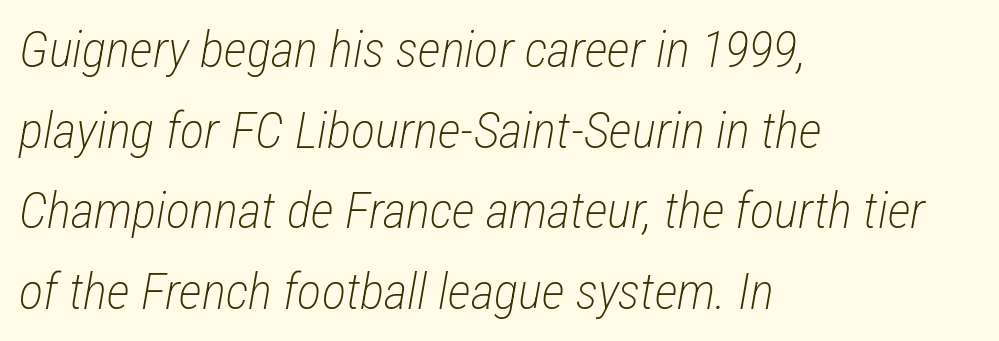
{"italic": "yes", "lean": "right", "slant_degrees": 12, "bold": "no", "weight": "light", "width": "condensed", "stroke_contrast": "low", "x_height": "medium", "monospaced": "no", "underline": "no", "align": "left", "line_spacing": "normal", "line_spacing_ratio": 1.58, "letter_spacing": "normal", "letter_spacing_em": 0.0, "glyph_px": 51}
